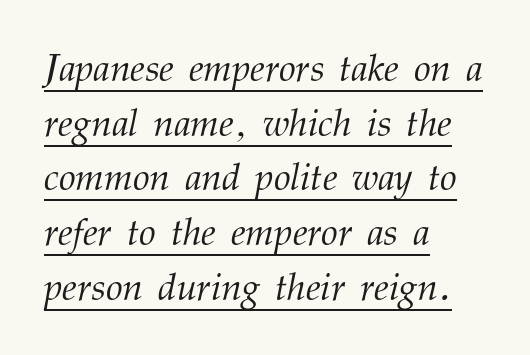
The sample's only ornament is a line tracing under the words. A typesetter would call this proportional, since set widths differ per character. Layout note: lines flush left. Interline gaps are of average width in this sample.
